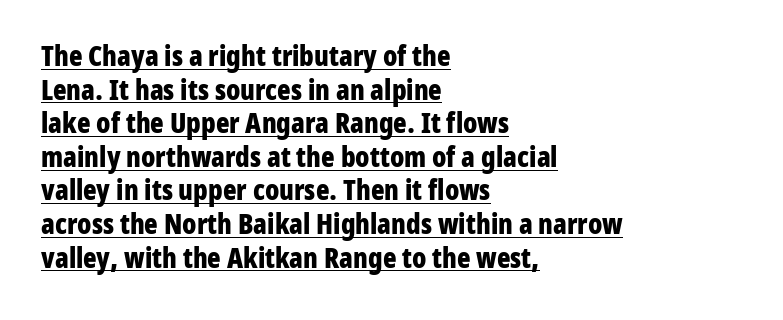
Q: Is the text bold? A: Yes.
Q: Is the text italic (slanted)? A: No, it is upright.
Q: Is the typeface a serif or a sans-serif typeface? A: Sans-serif.
Q: Is the text underlined? A: Yes.
Q: How is the paragraph aligned? A: Left-aligned.
Q: Is the spacing between letters normal or unusually wide? A: Normal.
Q: Width (condensed, normal, or wide)? A: Condensed.
Q: Stroke contrast? A: Low.
Q: x-height? A: Medium.
Q: Monospaced? A: No.
